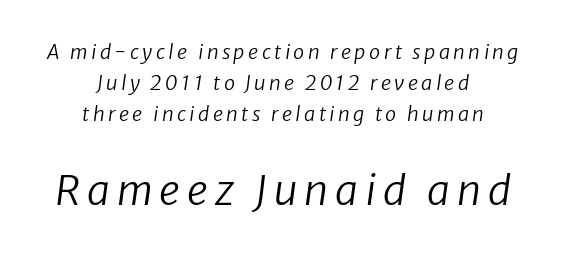
A clean baseline with only descenders dipping below it. The more generous point size was reserved for the lower chunk. The lines sit at an ordinary, default distance from one another. The glyphs look as if they've been sheared to an angle.
